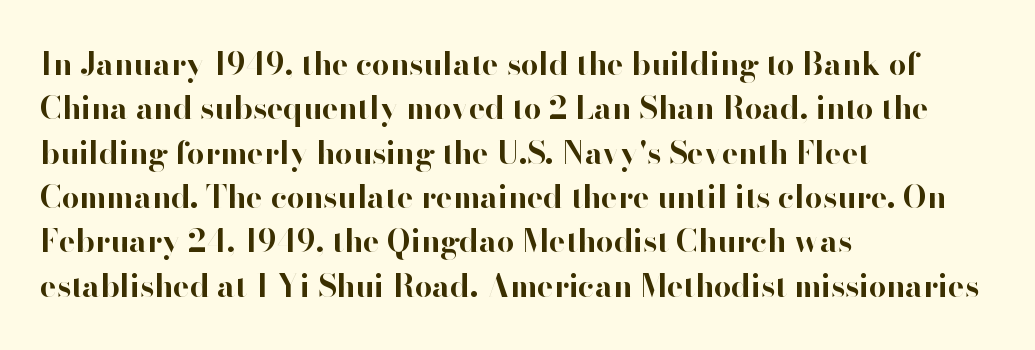
{"serif": "no", "italic": "no", "bold": "yes", "weight": "bold", "width": "normal", "stroke_contrast": "high", "x_height": "small", "monospaced": "no", "underline": "no", "align": "left", "line_spacing": "normal", "line_spacing_ratio": 1.43, "letter_spacing": "normal", "letter_spacing_em": 0.0, "glyph_px": 31}
